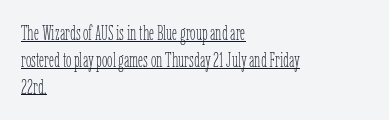
{"italic": "no", "bold": "no", "underline": "yes", "align": "left", "line_spacing": "normal", "line_spacing_ratio": 1.34, "letter_spacing": "normal", "letter_spacing_em": 0.0, "glyph_px": 20}
